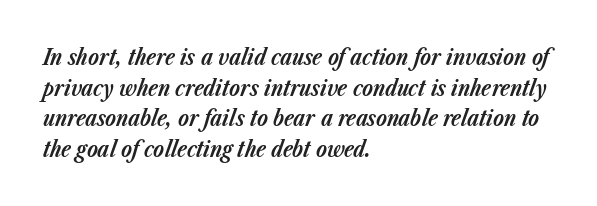
Vertical spacing — default. The passage is arranged the way most books set body copy — flush left. Set as a true bold cut, around the 700 mark. Look at the tracking — it's just the regular setting, nothing added.
